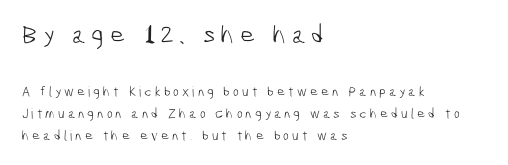
These lines are set flush left with a ragged right edge. The line-height multiplier appears to be the usual default. Is the letter spacing exaggerated? Yes — the characters are pushed far apart. The upper block of text is set noticeably larger than the block beneath it. Unbolded letterforms with no extra heft. Rule under the text: the space is simply empty.
